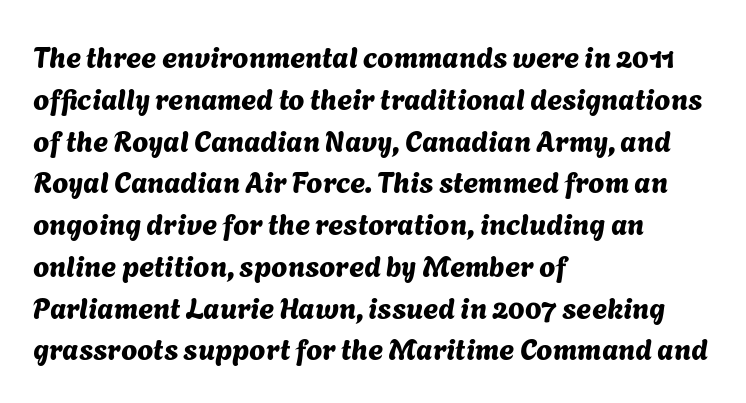
Q: Is the typeface a serif or a sans-serif typeface? A: Sans-serif.
Q: Is the text underlined? A: No.
Q: How is the paragraph aligned? A: Left-aligned.
Q: Is the spacing between letters normal or unusually wide? A: Normal.
Q: Is the spacing between lines tight, normal or loose? A: Normal.
Q: Width (condensed, normal, or wide)? A: Normal.
Q: Stroke contrast? A: Medium.
Q: x-height? A: Medium.
Q: Monospaced? A: No.
